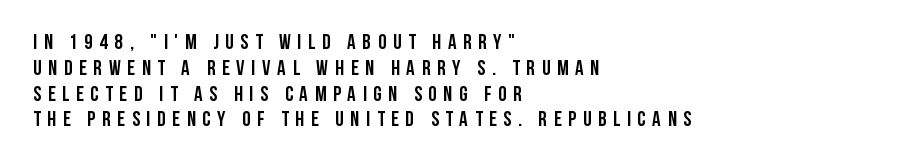
Honestly, the letter spacing is so wide it's the main thing you notice. Bare-footed words on every line. Students, this is bold: see how much ink each stroke carries. Notice how the stems are strictly vertical — no italics here. Line starts are locked; line ends wander.
